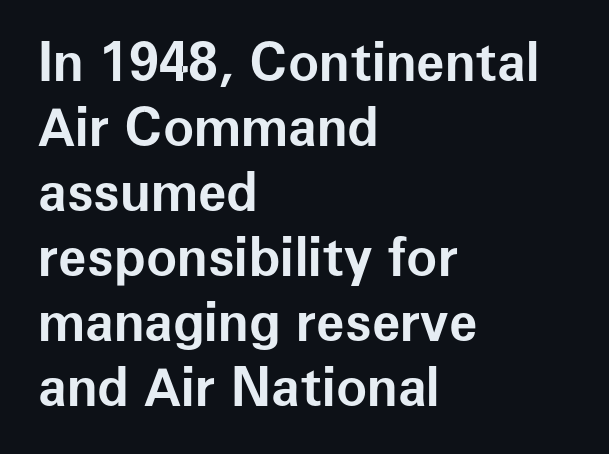
Are there feet on the stems? There aren't — it's a sans. Character widths vary here, with narrow letters taking less room than wide ones. The rows are spaced the way most documents space them. Has an underline been added? It has not. The characters look thick and weighty, a clear bold. The compositor pushed each line to the left boundary.
